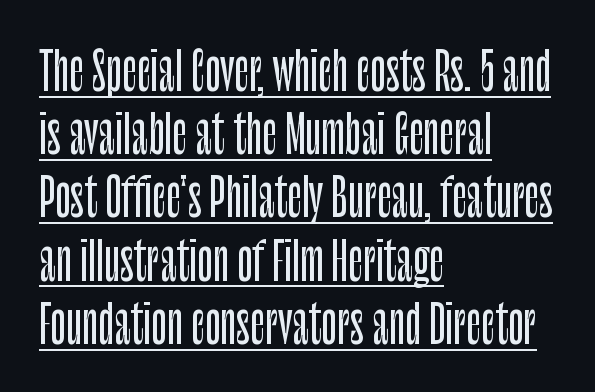
Q: Is the text italic (slanted)? A: No, it is upright.
Q: Is the typeface a serif or a sans-serif typeface? A: Sans-serif.
Q: Is the text underlined? A: Yes.
Q: How is the paragraph aligned? A: Left-aligned.
Q: Is the spacing between letters normal or unusually wide? A: Normal.
Q: Width (condensed, normal, or wide)? A: Condensed.
Q: Stroke contrast? A: Low.
Q: x-height? A: Large.
Q: Monospaced? A: No.
